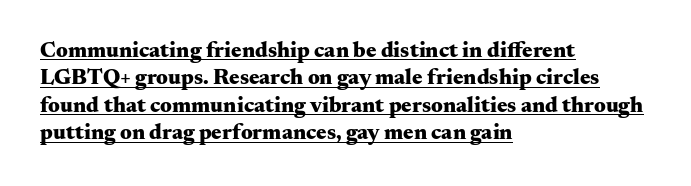
The passage shown is underscored from start to finish. The designer left line spacing at the default. The font is running at its bold setting. A typesetter would mark this as roman, not italic. The passage is arranged the way most books set body copy — flush left.
